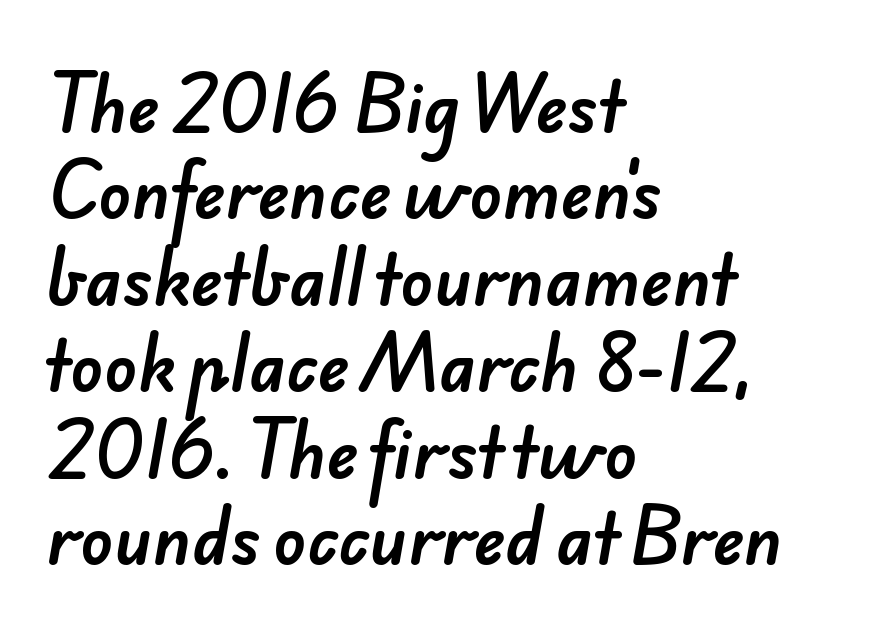
{"serif": "no", "width": "normal", "stroke_contrast": "low", "x_height": "small", "monospaced": "no", "underline": "no", "align": "left", "line_spacing": "normal", "line_spacing_ratio": 1.29, "letter_spacing": "normal", "letter_spacing_em": 0.0, "glyph_px": 67}
